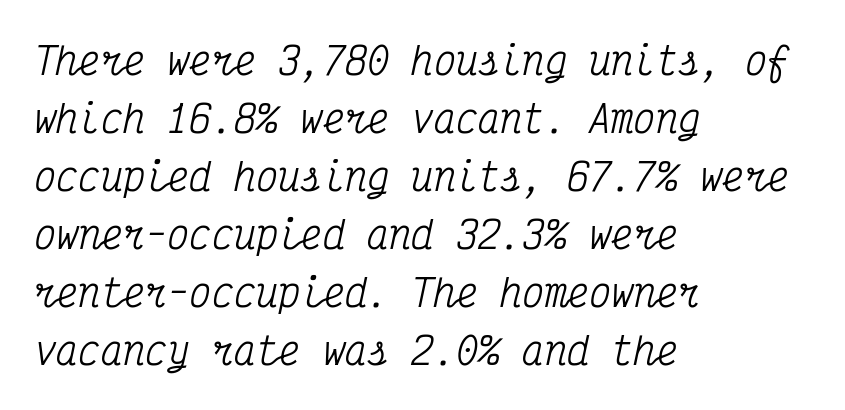
The image shows 37 px condensed serif type, italic (leaning right), monospaced; set left-aligned, normal line spacing (1.57x), normal letter spacing, not underlined; medium stroke contrast and a medium x-height.
